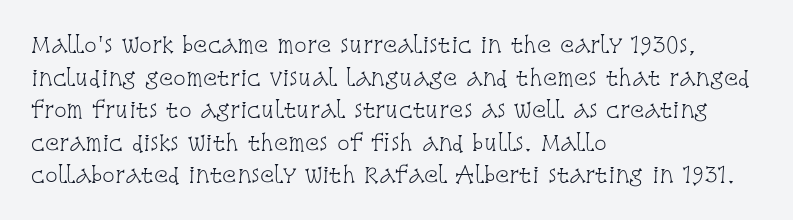
The axis of the letterforms is exactly vertical. Here the glyphs are tracked normally, forming tight word shapes. Descenders hang freely into open space. Line beginnings align vertically; line endings do not. The rows are spaced the way most documents space them.
